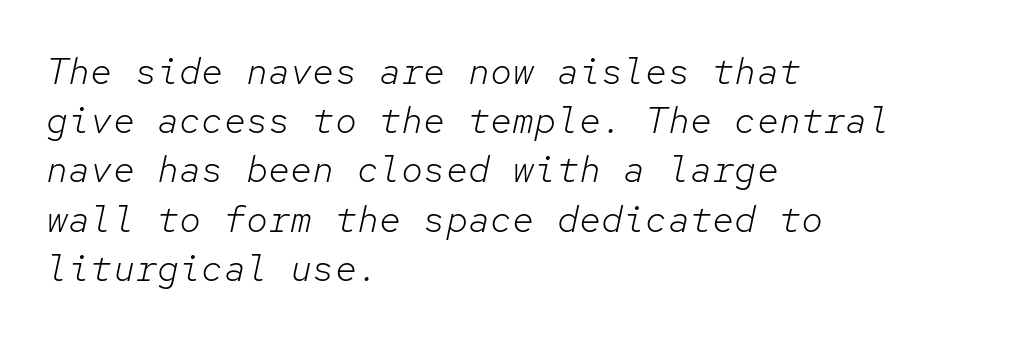
The image shows 37 px light type, italic (leaning right), monospaced; set left-aligned, normal line spacing (1.33x), normal letter spacing, not underlined; low stroke contrast and a medium x-height.
